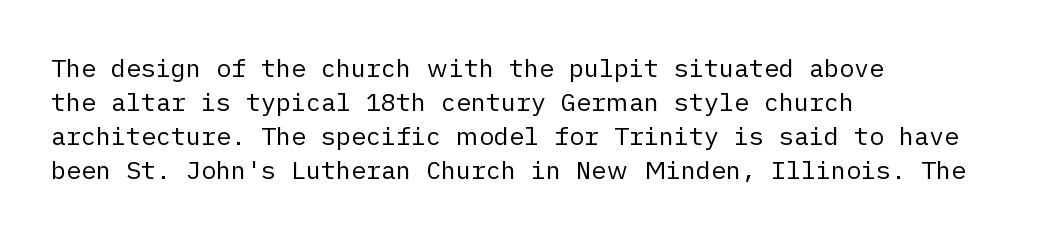
The image shows 25 px text type, upright; set left-aligned, normal line spacing (1.36x), normal letter spacing, not underlined.
